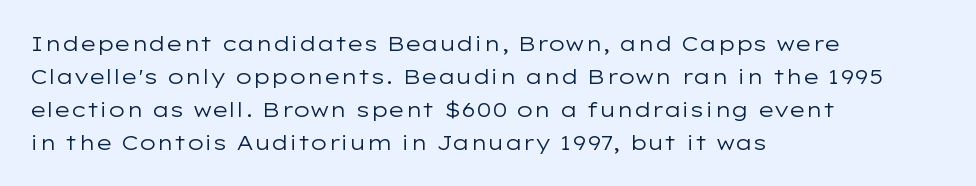
Q: Is the text bold? A: No.
Q: Is the text italic (slanted)? A: No, it is upright.
Q: Is the text underlined? A: No.
Q: How is the paragraph aligned? A: Left-aligned.
Q: Is the spacing between letters normal or unusually wide? A: Normal.
Q: Is the spacing between lines tight, normal or loose? A: Normal.
